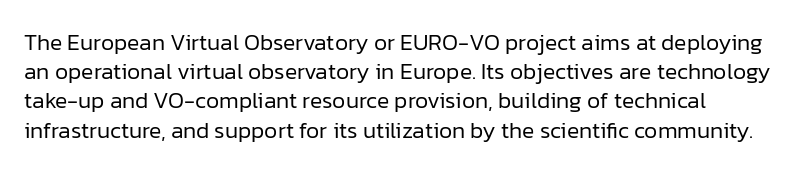
The image shows 23 px text type, upright; set left-aligned, normal line spacing (1.27x), normal letter spacing, not underlined.
